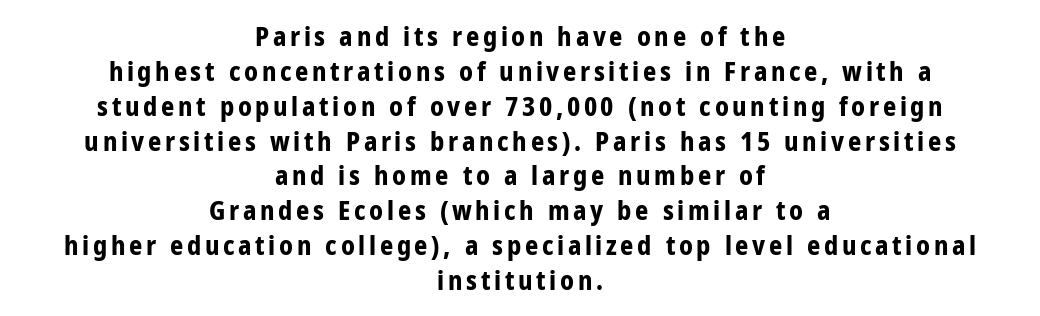
Q: Is the text bold? A: Yes.
Q: Is the text italic (slanted)? A: No, it is upright.
Q: Is the text underlined? A: No.
Q: How is the paragraph aligned? A: Centered.
Q: Is the spacing between lines tight, normal or loose? A: Normal.
